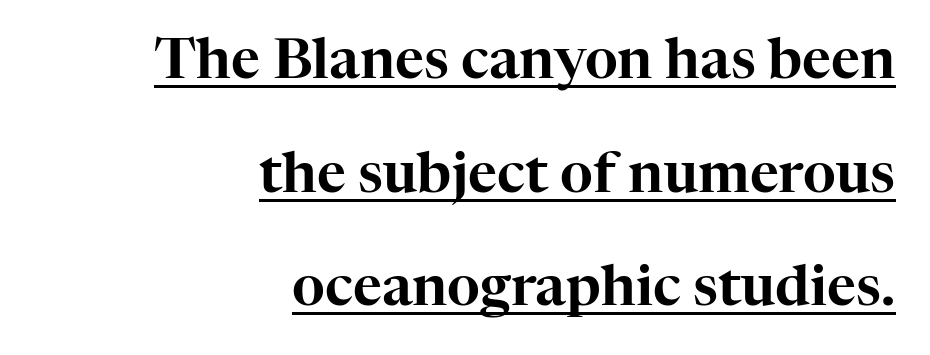
{"serif": "yes", "italic": "no", "width": "normal", "stroke_contrast": "high", "x_height": "medium", "monospaced": "no", "underline": "yes", "align": "right", "line_spacing": "loose", "line_spacing_ratio": 2.03, "letter_spacing": "normal", "letter_spacing_em": 0.0, "glyph_px": 56}
